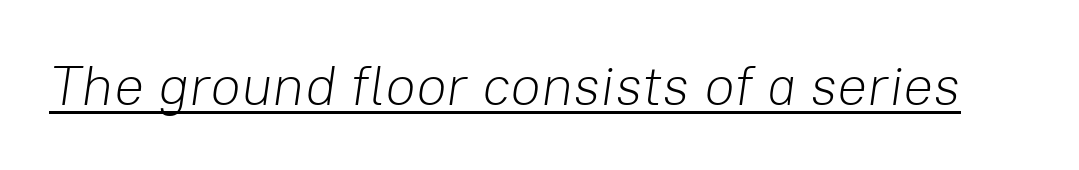
The weight tops out at a normal text grade. Proportional: the letters do not fall into vertical columns. Compared with ordinary roman type, these characters are visibly tilted. These lines keep a tight, regular rhythm from letter to letter. The string is rendered with underlining switched on.
